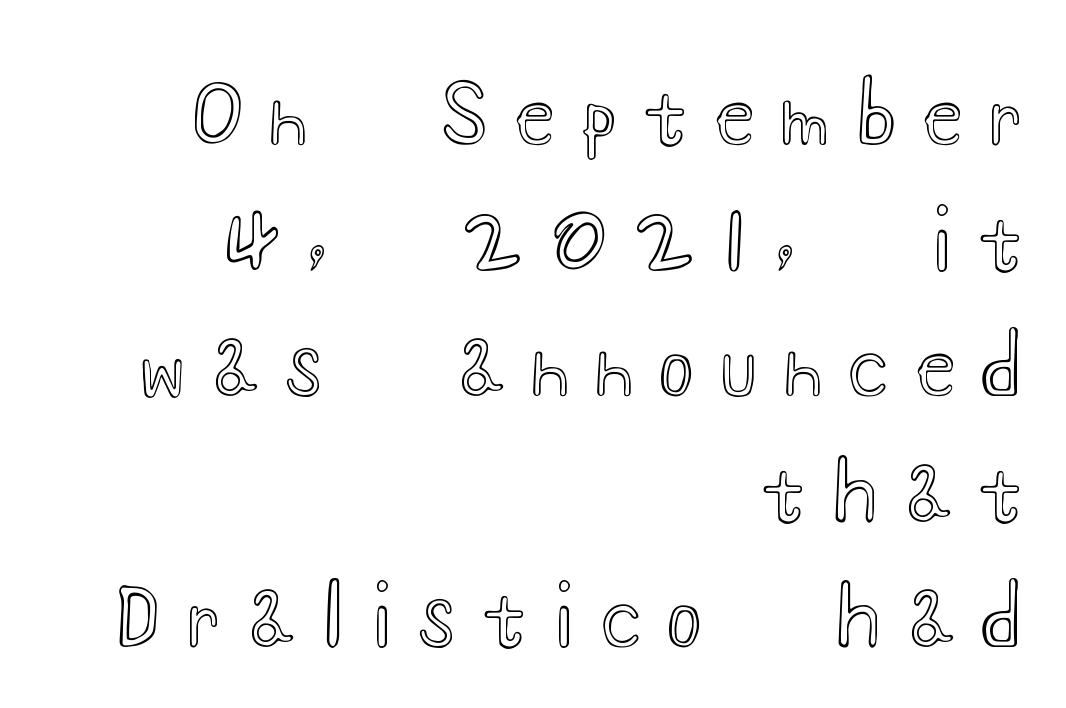
Loose tracking; the words dissolve into strings of separated letters. Visually the block forms a straight wall on the right and a jagged coastline on the left. Clear beneath every line of the passage. Quick note: interline space is typical.
